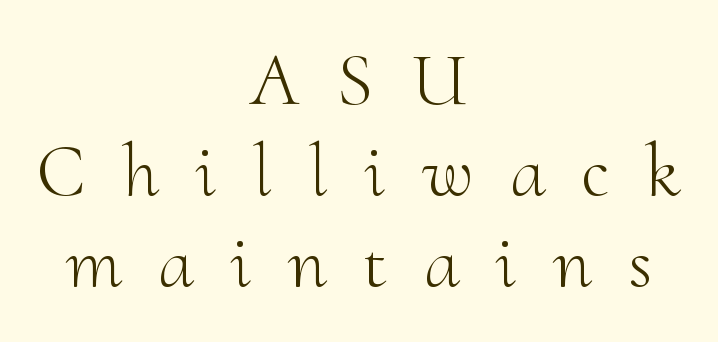
Q: Is the text bold? A: No.
Q: Is the text italic (slanted)? A: No, it is upright.
Q: Is the typeface a serif or a sans-serif typeface? A: Serif.
Q: Is the text underlined? A: No.
Q: How is the paragraph aligned? A: Centered.
Q: Is the spacing between letters normal or unusually wide? A: Unusually wide.
Q: Width (condensed, normal, or wide)? A: Normal.
Q: Stroke contrast? A: Medium.
Q: x-height? A: Small.
Q: Monospaced? A: No.
